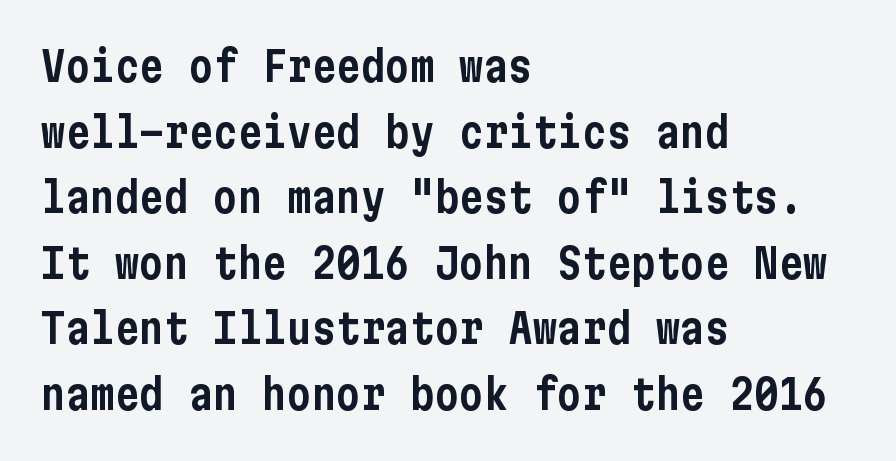
{"serif": "no", "italic": "no", "width": "condensed", "stroke_contrast": "low", "x_height": "medium", "underline": "no", "align": "left", "line_spacing": "normal", "line_spacing_ratio": 1.6, "letter_spacing": "normal", "letter_spacing_em": 0.0, "glyph_px": 41}
